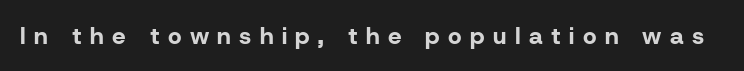
Words float on clear page, feet unadorned. As a designer I'd log this as weight 700, bold. If you drew a line through each stem, it would be perfectly vertical. Inter-character spacing is expanded well beyond the font's built-in metrics.
